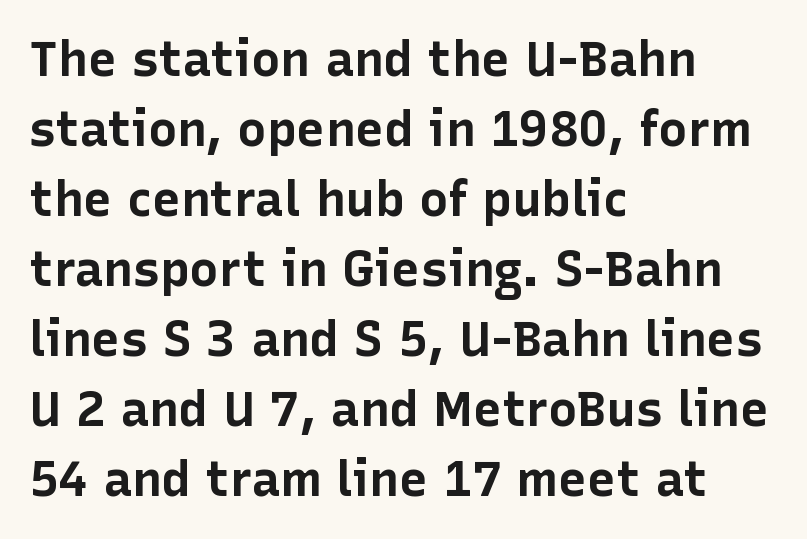
The image shows 49 px bold sans-serif type, upright; set left-aligned, normal line spacing (1.43x), normal letter spacing, not underlined; low stroke contrast and a medium x-height.
